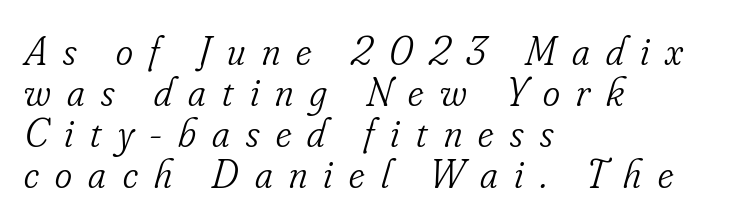
The glyphs look as if they've been sheared to an angle. Letterform terminals end in serifs throughout the passage. A typesetter would call this proportional, since set widths differ per character. The leading is snug, giving the passage a crowded texture. The letters are spread apart with noticeably loose tracking.
